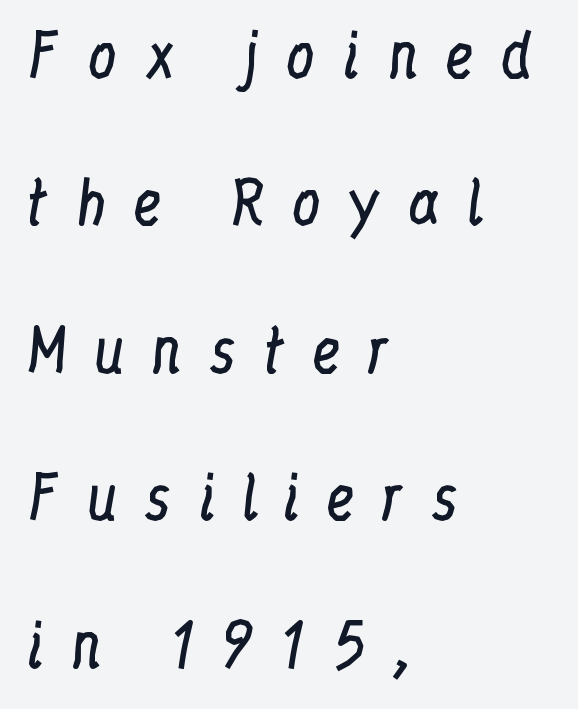
{"serif": "yes", "bold": "no", "weight": "regular", "width": "condensed", "stroke_contrast": "low", "x_height": "medium", "monospaced": "no", "underline": "no", "align": "left", "line_spacing": "loose", "line_spacing_ratio": 2.5, "letter_spacing": "wide", "letter_spacing_em": 0.44, "glyph_px": 59}
